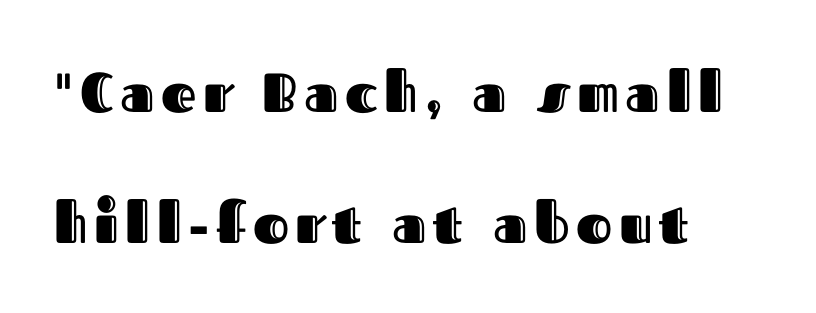
You could not count columns in this text — the font is proportionally spaced. The rendering uses a large line-height, opening up the rows. The letters stand straight up with perfectly vertical stems. Decoration check: the copy has no underline. Line beginnings align vertically; line endings do not.
